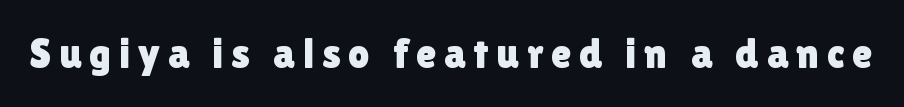
Nope, no serifs anywhere on these letters. The letters advance in unequal steps, a hallmark of proportional type. Notice how the stems are strictly vertical — no italics here. The area under the type is left untouched.
